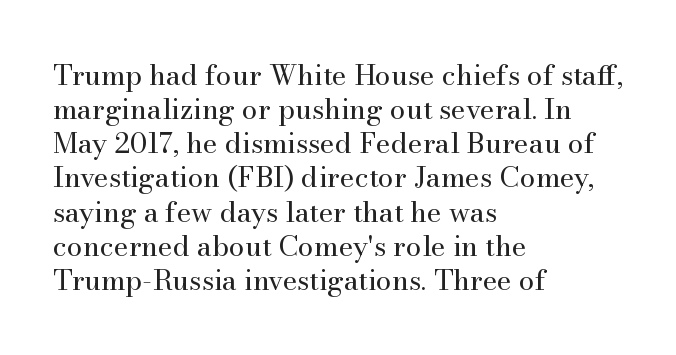
The image shows 28 px regular-weight serif type, upright; set left-aligned, line spacing 1.22x, normal letter spacing, not underlined; medium stroke contrast and a small x-height.
